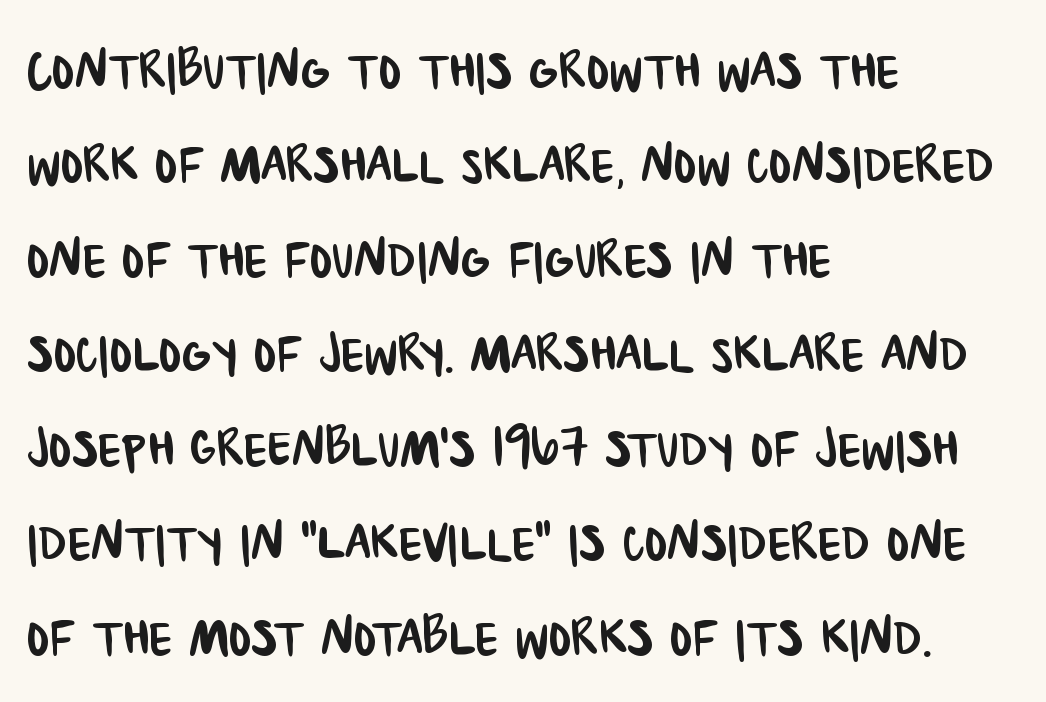
{"serif": "no", "width": "condensed", "stroke_contrast": "low", "x_height": "large", "monospaced": "no", "underline": "no", "align": "left", "line_spacing": "normal", "line_spacing_ratio": 1.41, "letter_spacing": "normal", "letter_spacing_em": 0.0, "glyph_px": 67}
